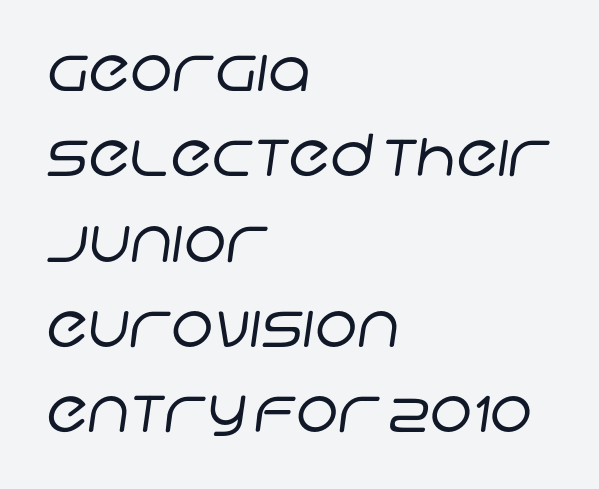
You can tell from the bare stems that sans-serif type was used. No extra tracking has been applied to these lines. A clean baseline with only descenders dipping below it. Horizontally, the lines are justified to the leading edge only. Vertically, the passage feels balanced, rows spaced as you'd expect.
